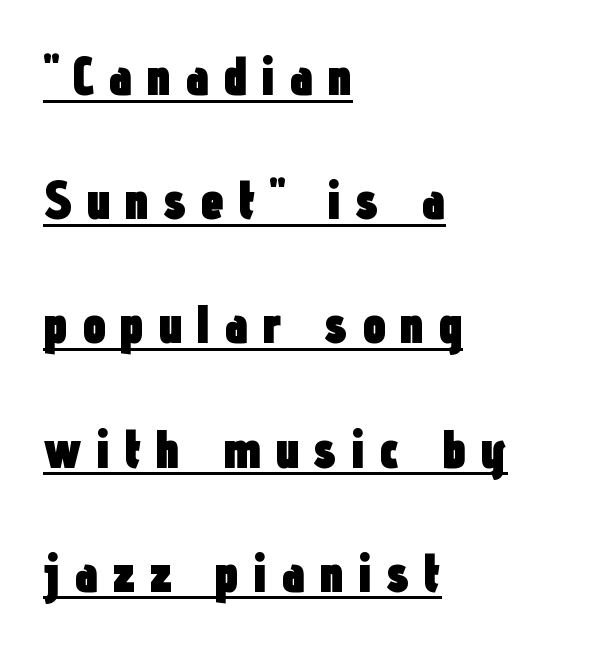
{"serif": "no", "italic": "no", "bold": "yes", "weight": "heavy", "width": "condensed", "stroke_contrast": "low", "x_height": "medium", "monospaced": "no", "underline": "yes", "align": "left", "line_spacing": "loose", "line_spacing_ratio": 2.3, "letter_spacing": "wide", "letter_spacing_em": 0.25, "glyph_px": 54}
